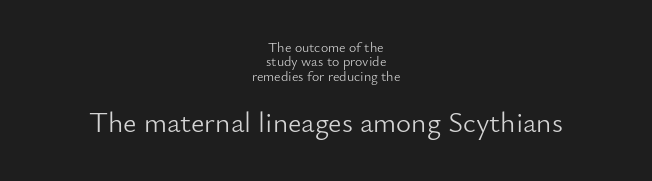
The image shows 29 px light sans-serif type, upright; set centered, tight line spacing (1.03x), normal letter spacing, not underlined; the second (bottom) block is 2.07x larger; low stroke contrast and a small x-height.
